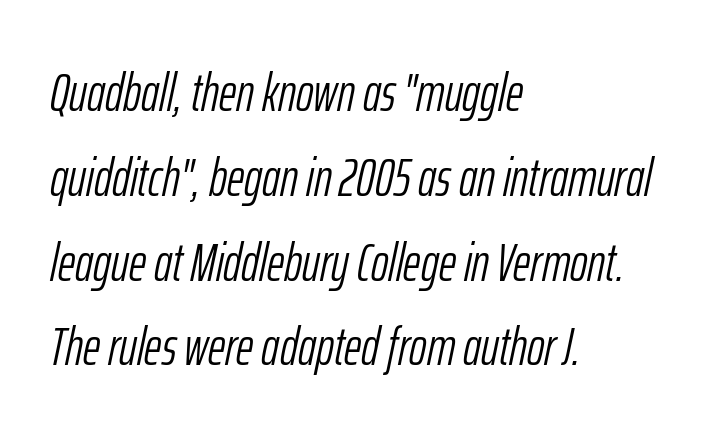
{"italic": "yes", "lean": "right", "slant_degrees": 12, "bold": "no", "weight": "light", "width": "condensed", "stroke_contrast": "low", "x_height": "medium", "monospaced": "no", "underline": "no", "align": "left", "line_spacing": "normal", "line_spacing_ratio": 1.6, "letter_spacing": "normal", "letter_spacing_em": 0.0, "glyph_px": 53}
